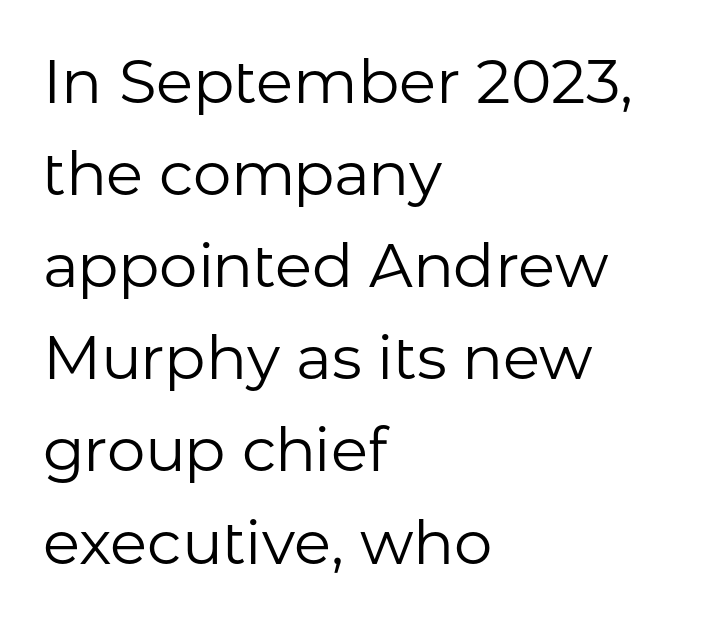
The image shows 61 px regular-weight sans-serif type, upright; set left-aligned, normal line spacing (1.51x), normal letter spacing, not underlined; low stroke contrast and a medium x-height.
